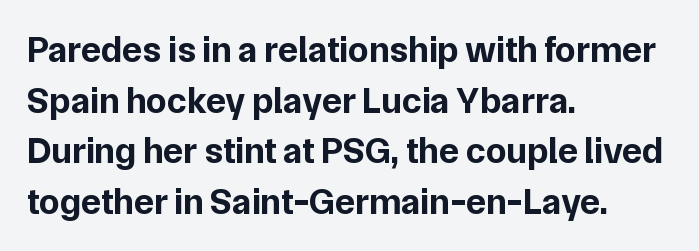
This sample has the flowing, uneven cadence of proportional lettering. A typesetter would label this face a sans. Upright lettering throughout. I'd describe the lettering as bold — thick and assertive.
